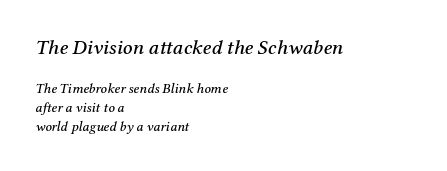
{"italic": "yes", "lean": "right", "slant_degrees": 12, "underline": "no", "align": "left", "line_spacing": "normal", "line_spacing_ratio": 1.36, "letter_spacing": "normal", "letter_spacing_em": 0.0, "larger_block": "first", "size_ratio": 1.5, "glyph_px": 21}
